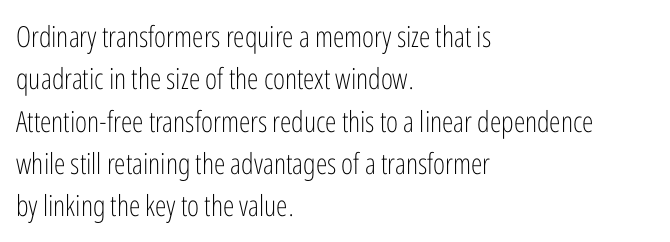
The image shows 29 px light, condensed sans-serif type, upright; set left-aligned, normal line spacing (1.46x), normal letter spacing, not underlined; low stroke contrast and a medium x-height.
